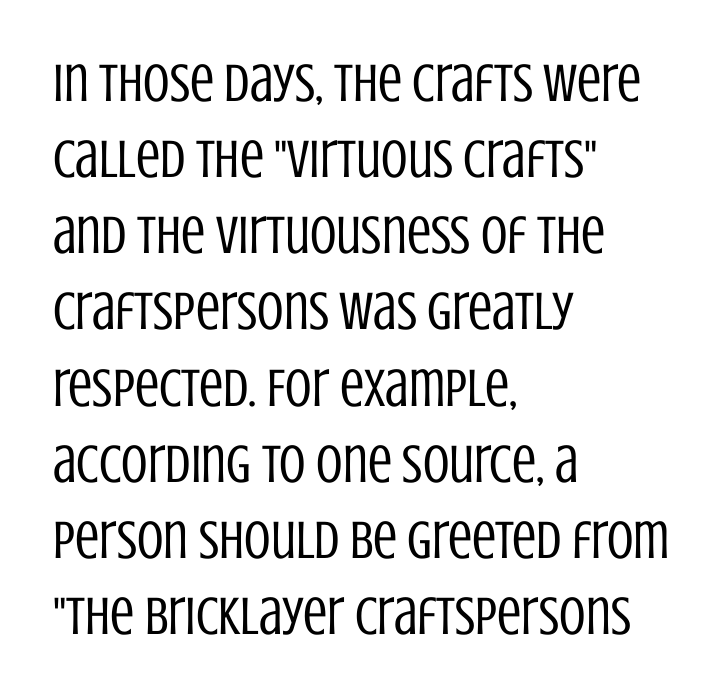
Regarding leading, the lines here are spaced in the standard way. Proportional: the letters do not fall into vertical columns. Glyph-to-glyph distance matches everyday printed text. This sample uses an upright cut, with every glyph sitting square on the baseline. Heft: none added — not bold.
